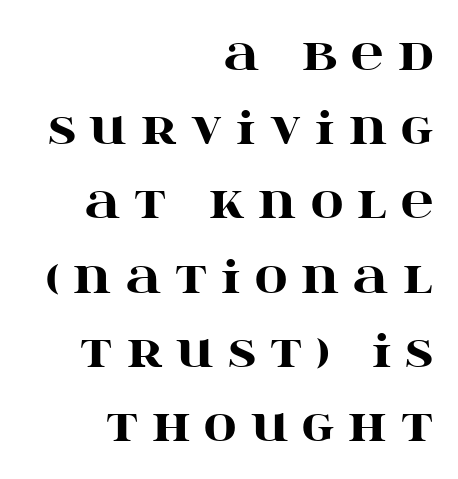
{"serif": "yes", "italic": "no", "bold": "yes", "weight": "heavy", "width": "wide", "stroke_contrast": "high", "x_height": "large", "monospaced": "no", "underline": "no", "align": "right", "line_spacing": "normal", "line_spacing_ratio": 1.65, "letter_spacing": "wide", "letter_spacing_em": 0.31, "glyph_px": 45}
